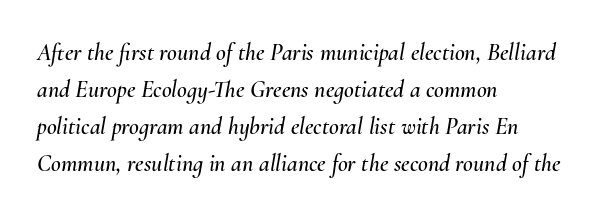
The image shows 24 px text type, italic (leaning right); set left-aligned, normal line spacing (1.54x), normal letter spacing, not underlined.
